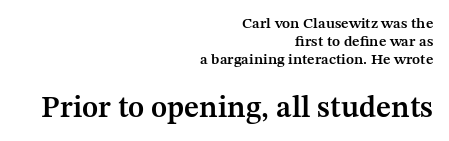
The rendering uses natural spacing where letterforms have individual widths. Every letter is mildly thick-stroked: semibold rather than bold. Quick note: underline off. Nothing unusual about the tracking: characters are spaced as the font intends.
